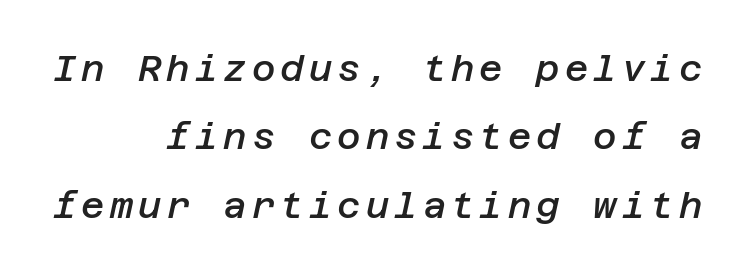
Q: Is the text bold? A: Semi-bold.
Q: Is the text italic (slanted)? A: Yes, it leans right by about 12 degrees.
Q: Is the text underlined? A: No.
Q: How is the paragraph aligned? A: Right-aligned.
Q: Is the spacing between lines tight, normal or loose? A: Loose.
Q: Width (condensed, normal, or wide)? A: Normal.
Q: Stroke contrast? A: Low.
Q: x-height? A: Large.
